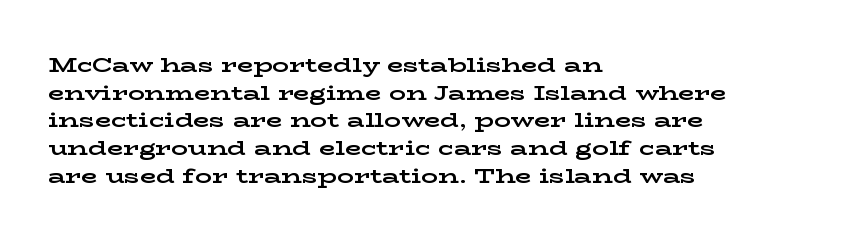
{"italic": "no", "bold": "yes", "underline": "no", "align": "left", "line_spacing": "normal", "line_spacing_ratio": 1.32, "letter_spacing": "normal", "letter_spacing_em": 0.0, "glyph_px": 21}
